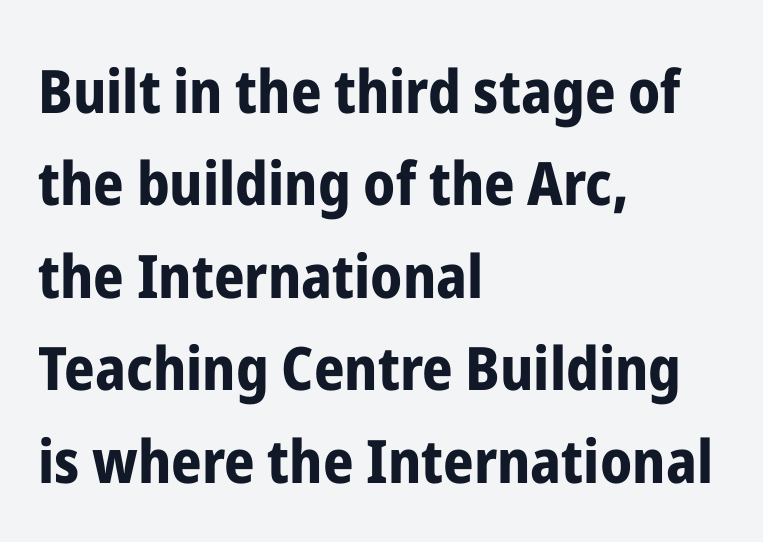
{"serif": "no", "italic": "no", "bold": "yes", "weight": "bold", "width": "condensed", "stroke_contrast": "low", "x_height": "medium", "monospaced": "no", "underline": "no", "align": "left", "line_spacing": "normal", "line_spacing_ratio": 1.54, "letter_spacing": "normal", "letter_spacing_em": 0.0, "glyph_px": 60}
